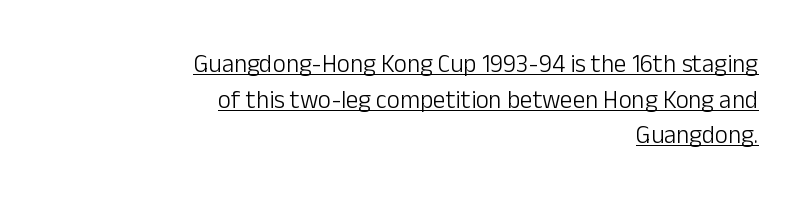
The lettering stays uniformly vertical, giving the passage a roman look. Check the space under the baseline: a stroke is drawn there. Every row of glyphs terminates at an identical x-position on the right. Nothing unusual about the tracking: characters are spaced as the font intends. Bold? No — there's no thickening of the strokes.
